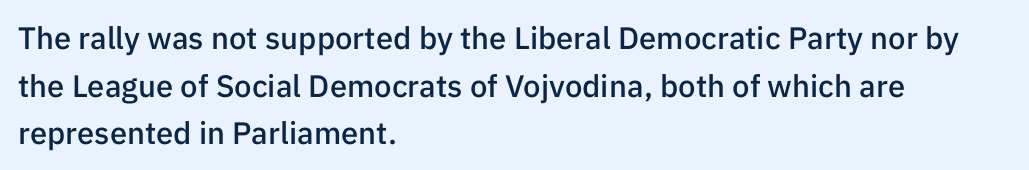
The foot of each line stays bare and open. Note the varied advance widths — an 'i' is clearly narrower than an 'm'. You can tell from the bare stems that sans-serif type was used. Teacher's note: observe the even left margin — that is flush-left alignment. Posture: vertical.
